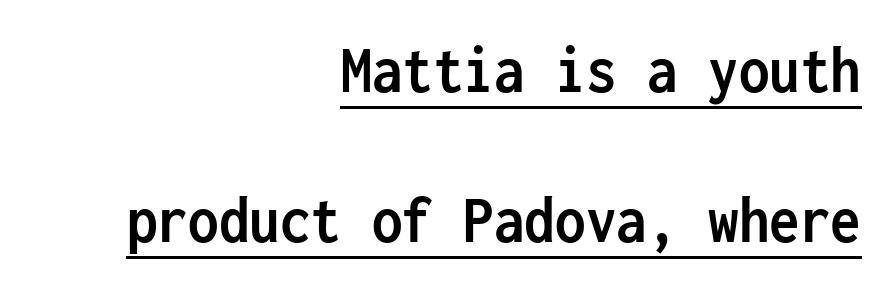
Q: Is the text bold? A: Yes.
Q: Is the text italic (slanted)? A: No, it is upright.
Q: Is the typeface a serif or a sans-serif typeface? A: Sans-serif.
Q: Is the text underlined? A: Yes.
Q: How is the paragraph aligned? A: Right-aligned.
Q: Is the spacing between letters normal or unusually wide? A: Normal.
Q: Is the spacing between lines tight, normal or loose? A: Loose.
Q: Width (condensed, normal, or wide)? A: Condensed.
Q: Stroke contrast? A: Low.
Q: x-height? A: Medium.
Q: Monospaced? A: Yes.
